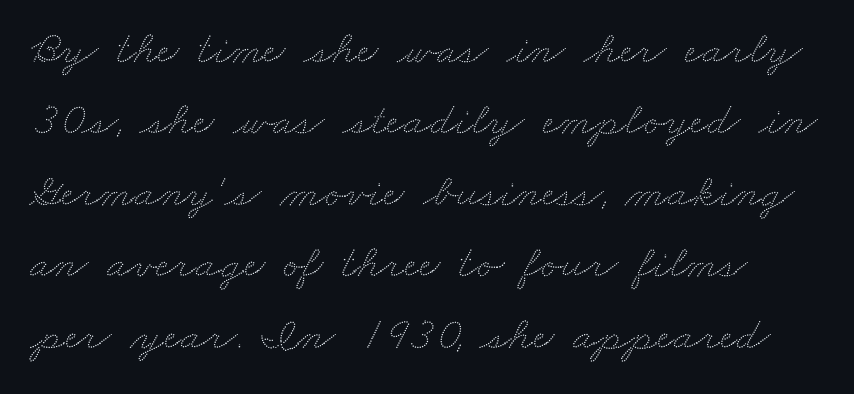
Q: Is the text underlined? A: No.
Q: Is the spacing between letters normal or unusually wide? A: Normal.
Q: Is the spacing between lines tight, normal or loose? A: Normal.
Q: Width (condensed, normal, or wide)? A: Wide.
Q: Stroke contrast? A: Low.
Q: x-height? A: Small.
Q: Monospaced? A: No.
